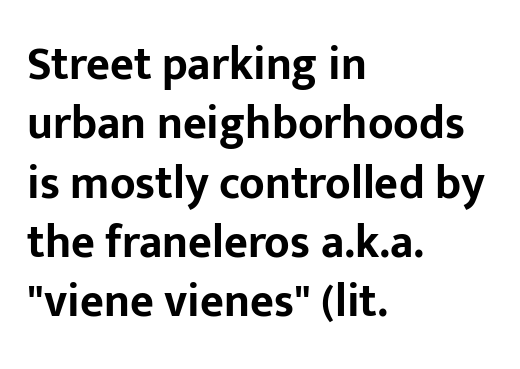
Plenty of ink on the page — the face is bold. Is there much room between lines? A standard amount, neither cramped nor airy. Horizontally, the lines are justified to the leading edge only. Ordinary non-slanted type is in use. The glyphs are unaccompanied by any horizontal stroke below them.
